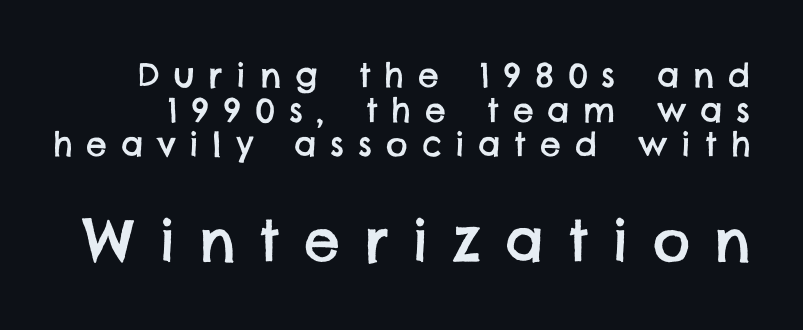
Rows of type sit shoulder to shoulder in the vertical direction. The rendering inserts visible extra space after every character. This is sans-serif lettering, the kind often seen on screens and signage. The baseline area is clear. Visually, the bottom section dominates because its glyphs are scaled up. The letters advance in unequal steps, a hallmark of proportional type.
